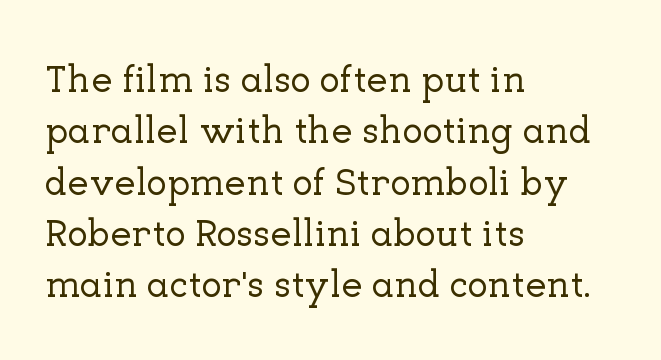
The image shows 38 px serif type, upright; set left-aligned, normal line spacing (1.35x), normal letter spacing, not underlined; low stroke contrast and a medium x-height.
